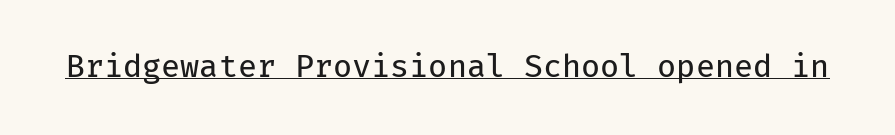
The image shows 31 px regular-weight sans-serif type, upright, monospaced; set normal letter spacing, underlined; low stroke contrast and a medium x-height.
